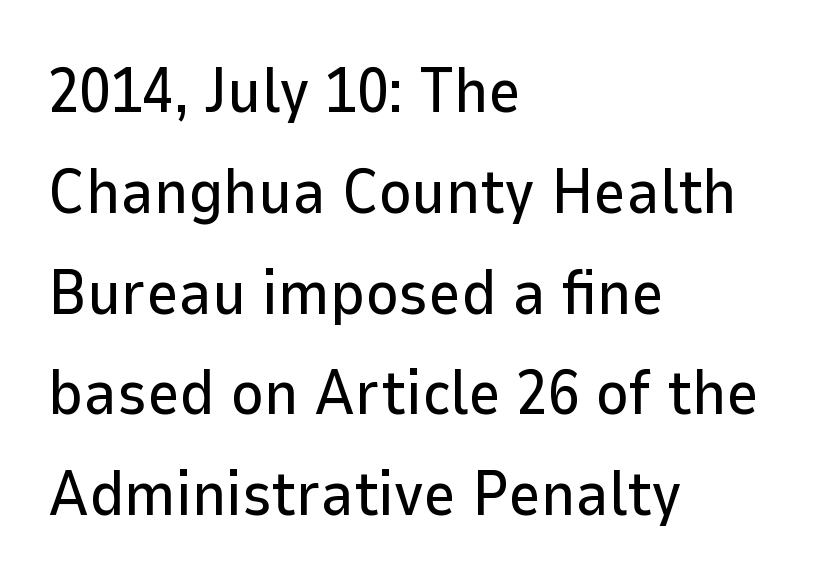
{"serif": "no", "italic": "no", "width": "normal", "stroke_contrast": "low", "x_height": "medium", "monospaced": "no", "underline": "no", "align": "left", "line_spacing": "normal", "line_spacing_ratio": 1.6, "letter_spacing": "normal", "letter_spacing_em": 0.0, "glyph_px": 63}
